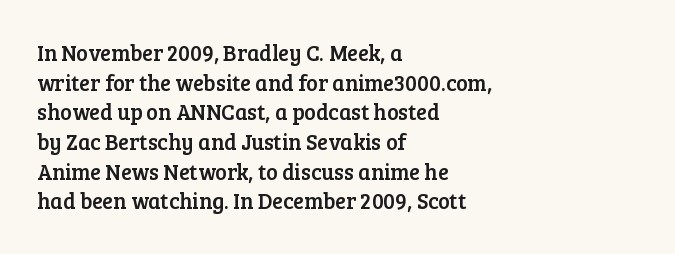
The image shows 22 px text type, upright; set left-aligned, normal line spacing (1.35x), normal letter spacing, not underlined.
